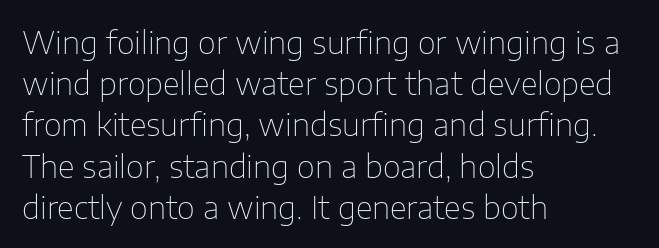
The image shows 31 px thin sans-serif type, upright; set left-aligned, normal line spacing (1.33x), normal letter spacing, not underlined; low stroke contrast and a medium x-height.
